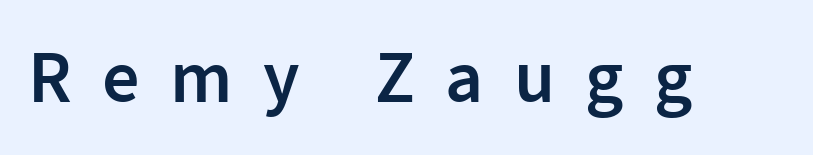
The image shows 74 px semibold sans-serif type, upright; set unusually wide letter spacing (+0.41 em), not underlined; low stroke contrast and a medium x-height.
